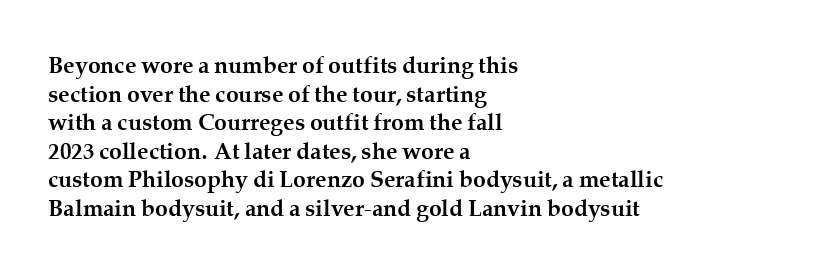
Every character sits straight up, as roman type does. Stroke thickness is high; the sample reads as a true bold. Inter-character spacing is left at the font's built-in metrics. Casual observation: everything's shoved over to the left. The specimen omits any rule beneath the text block's lines.
